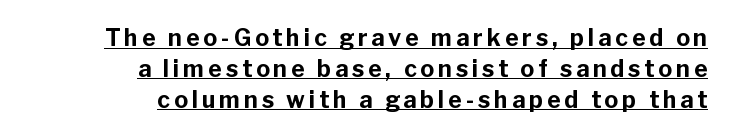
{"italic": "no", "bold": "yes", "underline": "yes", "align": "right", "line_spacing": "normal", "line_spacing_ratio": 1.34, "glyph_px": 23}
